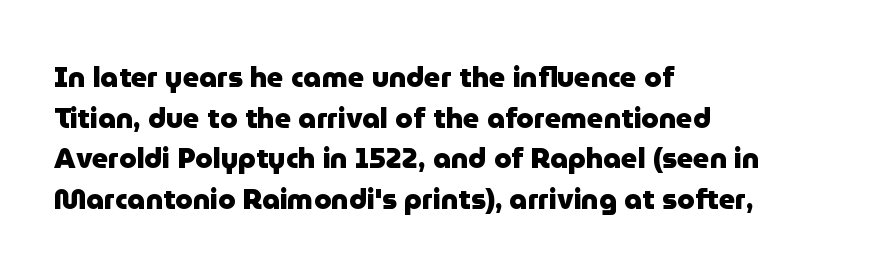
The image shows 28 px heavy sans-serif type, upright; set left-aligned, normal line spacing (1.45x), normal letter spacing, not underlined; low stroke contrast and a medium x-height.
